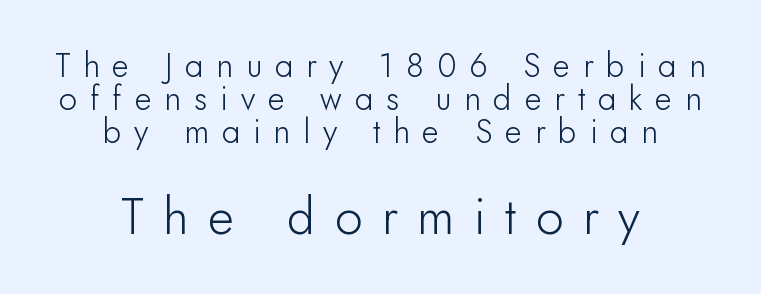
The face used here is proportionally spaced, like ordinary book or web type. One-word summary of the alignment: center. Vertical strokes here are truly vertical. Of the two passages, the one underneath uses the larger point size. Rule under the text: the space is simply empty. Does the leading feel generous? Not at all — it's pinched.
